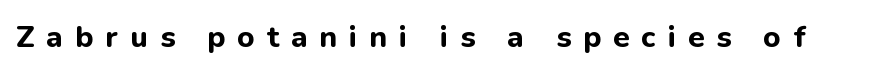
The image shows 30 px bold sans-serif type, upright; set unusually wide letter spacing (+0.4 em), not underlined; low stroke contrast and a medium x-height.
